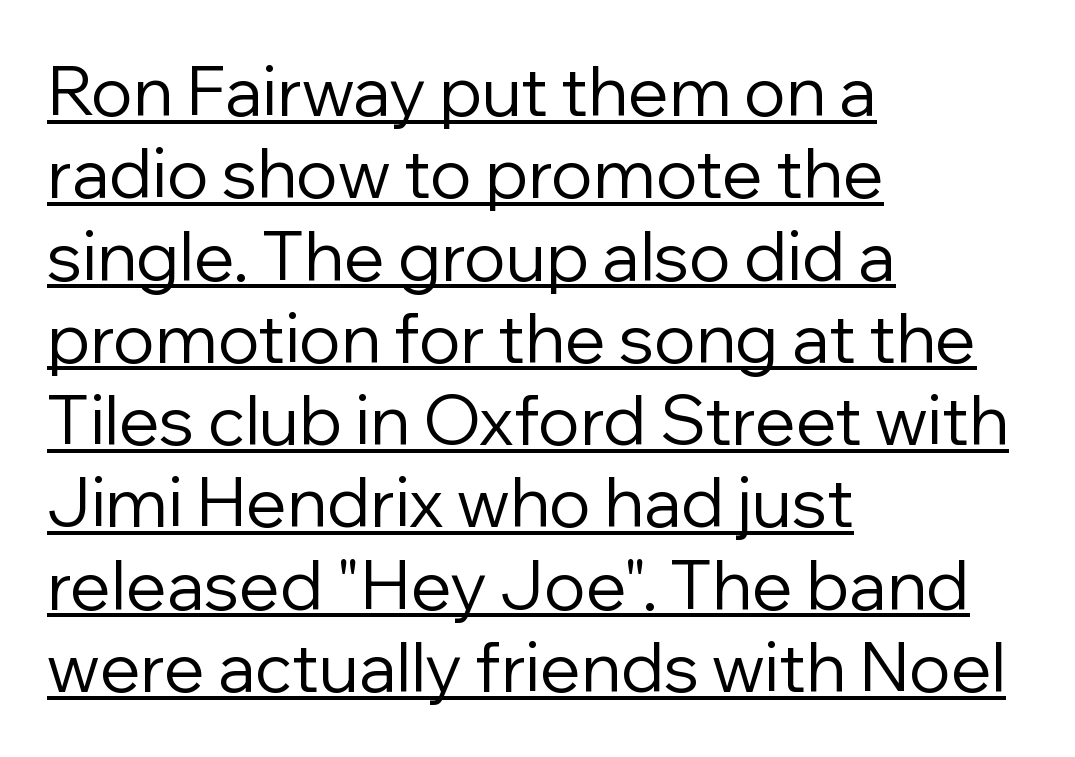
These lines are set flush left with a ragged right edge. Has an underline been added? It has. Letters have the restrained weight of plain body copy at most. Style check: upright.
